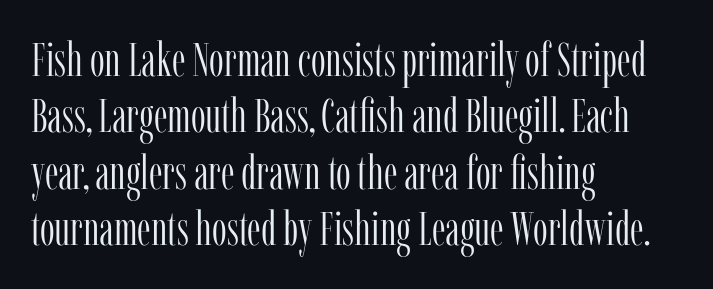
The image shows 47 px light, condensed serif type, upright; set left-aligned, line spacing 1.2x, normal letter spacing, not underlined; low stroke contrast and a medium x-height.
